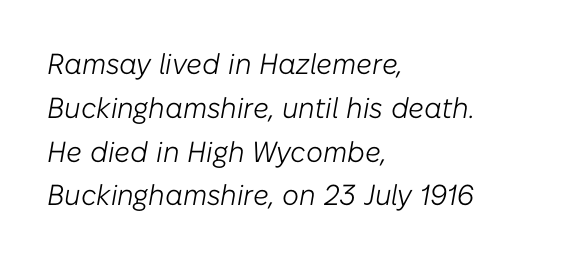
The image shows 29 px light type, italic (leaning right); set left-aligned, normal line spacing (1.51x), normal letter spacing, not underlined; low stroke contrast and a medium x-height.
